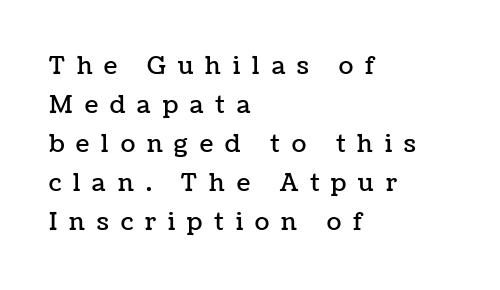
The image shows 24 px text type, upright; set left-aligned, normal line spacing (1.63x), unusually wide letter spacing (+0.5 em), not underlined.
